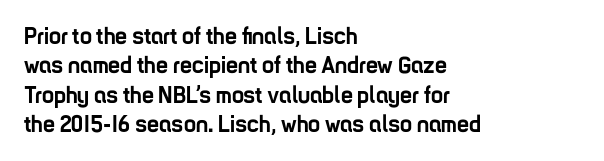
Check the space under the baseline: it is left empty. Words appear dense and cohesive because spacing is normal. Summary of weight: heavy, a full bold. Caption: multi-line text, flush left, ragged right.
